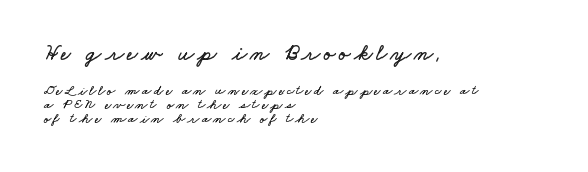
{"underline": "no", "align": "left", "line_spacing": "tight", "line_spacing_ratio": 1.01, "larger_block": "first", "size_ratio": 1.57, "glyph_px": 22}
